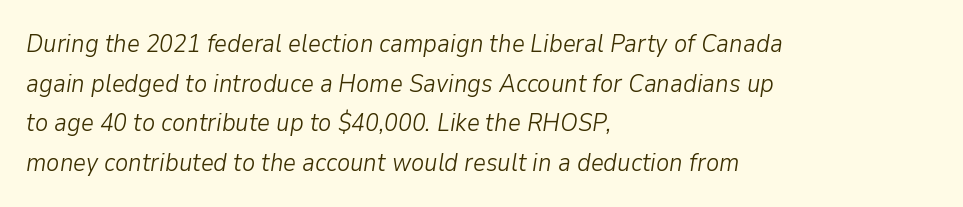
The glyphs look as if they've been sheared to an angle. Does the leading feel generous? No, just average. Honestly, there is no underline to notice here at all. This is not heavy type; no bold has been used. This sample is left-justified, so line endings fall wherever the words run out. You could call the tracking neutral — neither tight nor loose.
